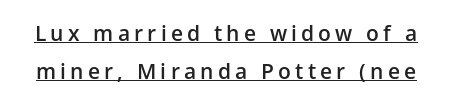
{"italic": "no", "bold": "semi", "underline": "yes", "line_spacing_ratio": 1.79, "letter_spacing": "wide", "letter_spacing_em": 0.2, "glyph_px": 21}
